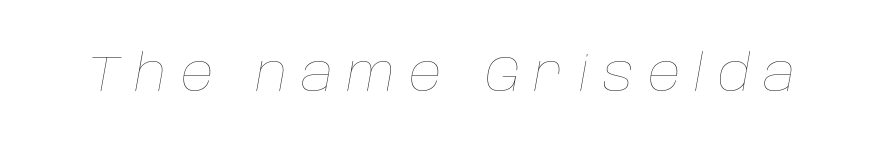
Anything drawn beneath the words? Only blank space. Is this a fixed-width face? No — the glyphs have proportional, varying widths. Counters stay open thanks to moderate or lighter strokes. Tall strokes in this sample are angled rather than plumb. Substantial extra tracking has been applied to these lines.
